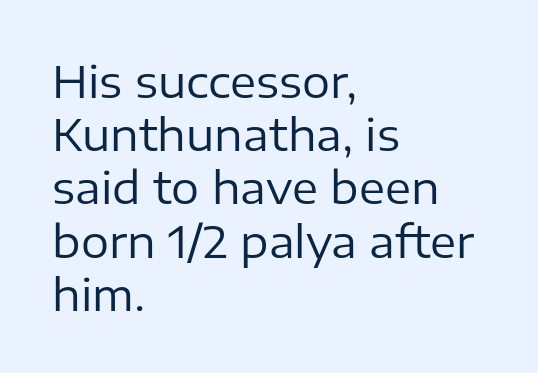
Varying glyph widths throughout — classic text-font behaviour. The typesetting does not lean heavy: it is not bold. To sum up the face: it is a sans, with no serifs. Style check: upright. This rendering features lettering with no underline.
